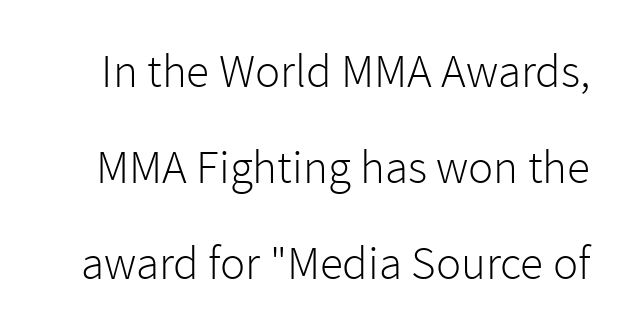
The cut favours lightness, reaching ordinary text weight at its darkest. Is there any slant? The stems are plumb. Descenders are the only things crossing below the line. The rendering uses a large line-height, opening up the rows.
